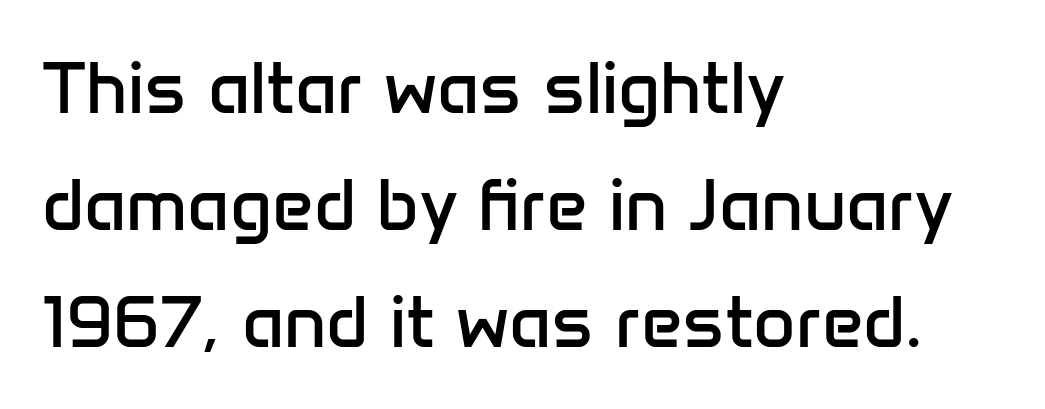
The image shows 73 px regular-weight sans-serif type, upright; set left-aligned, normal line spacing (1.6x), normal letter spacing, not underlined; low stroke contrast and a medium x-height.
